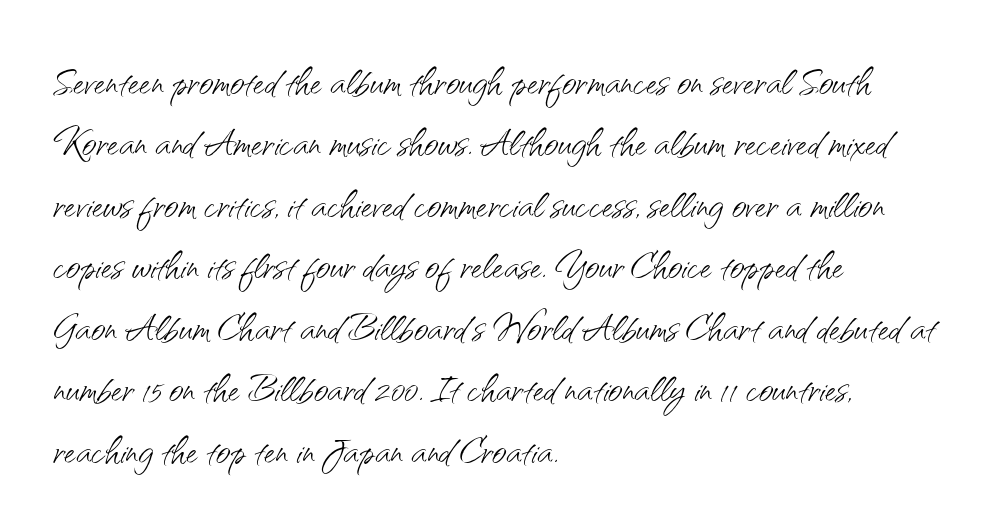
The image shows 50 px light sans-serif type; set left-aligned, line spacing 1.23x, normal letter spacing, not underlined; medium stroke contrast and a small x-height.
